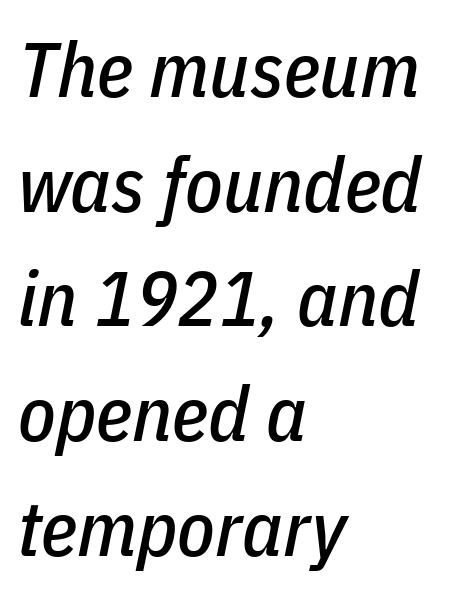
Q: Is the text italic (slanted)? A: Yes, it leans right by about 11 degrees.
Q: Is the text underlined? A: No.
Q: How is the paragraph aligned? A: Left-aligned.
Q: Is the spacing between letters normal or unusually wide? A: Normal.
Q: Is the spacing between lines tight, normal or loose? A: Normal.
Q: Width (condensed, normal, or wide)? A: Condensed.
Q: Stroke contrast? A: Low.
Q: x-height? A: Medium.
Q: Monospaced? A: No.
